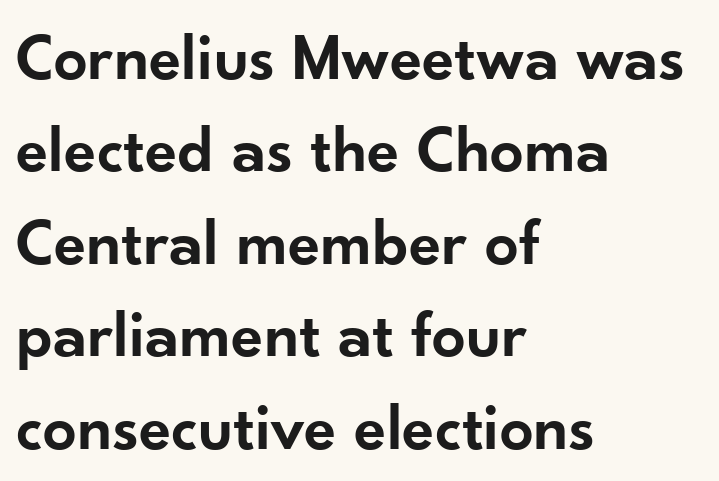
Q: Is the text bold? A: Semi-bold.
Q: Is the text italic (slanted)? A: No, it is upright.
Q: Is the typeface a serif or a sans-serif typeface? A: Sans-serif.
Q: Is the text underlined? A: No.
Q: How is the paragraph aligned? A: Left-aligned.
Q: Is the spacing between letters normal or unusually wide? A: Normal.
Q: Is the spacing between lines tight, normal or loose? A: Normal.
Q: Width (condensed, normal, or wide)? A: Normal.
Q: Stroke contrast? A: Low.
Q: x-height? A: Small.
Q: Monospaced? A: No.
